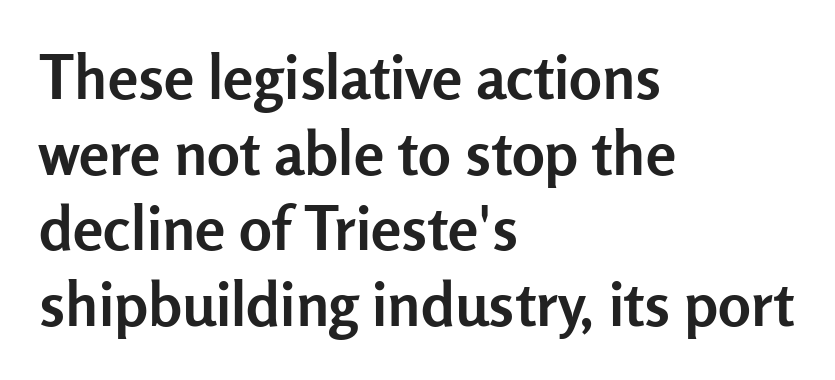
Decoration check: the copy has no underline. Unlike a traditional serif, this face leaves its strokes unadorned. As a designer I'd log this as weight 700, bold. A typesetter would mark this as roman, not italic. The passage shown is typed in a proportional face where columns would drift. A student would call this left alignment; a typographer would say flush left, rag right.
